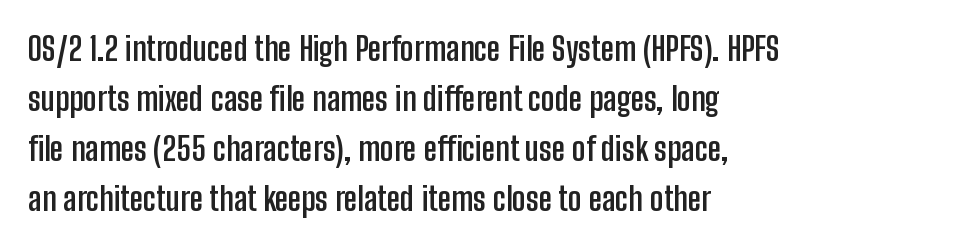
Q: Is the text bold? A: Yes.
Q: Is the text italic (slanted)? A: No, it is upright.
Q: Is the typeface a serif or a sans-serif typeface? A: Sans-serif.
Q: Is the text underlined? A: No.
Q: How is the paragraph aligned? A: Left-aligned.
Q: Is the spacing between letters normal or unusually wide? A: Normal.
Q: Is the spacing between lines tight, normal or loose? A: Normal.
Q: Width (condensed, normal, or wide)? A: Condensed.
Q: Stroke contrast? A: Low.
Q: x-height? A: Medium.
Q: Monospaced? A: No.
